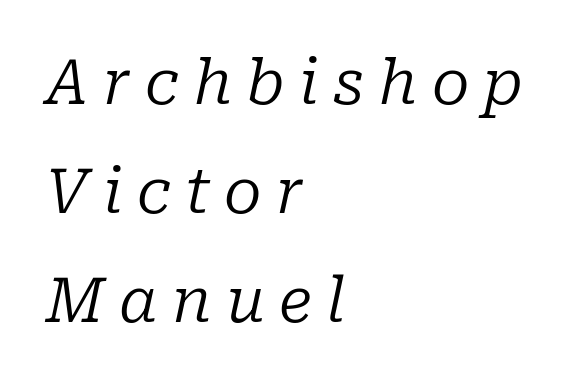
{"serif": "yes", "italic": "yes", "lean": "right", "slant_degrees": 10, "bold": "no", "weight": "regular", "width": "normal", "stroke_contrast": "low", "x_height": "medium", "monospaced": "no", "underline": "no", "align": "left", "line_spacing_ratio": 1.76, "letter_spacing": "wide", "letter_spacing_em": 0.23, "glyph_px": 62}
